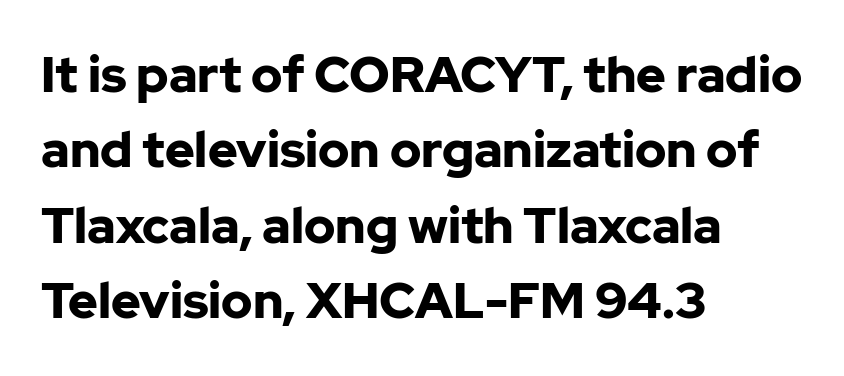
Q: Is the text bold? A: Yes.
Q: Is the text italic (slanted)? A: No, it is upright.
Q: Is the typeface a serif or a sans-serif typeface? A: Sans-serif.
Q: Is the text underlined? A: No.
Q: How is the paragraph aligned? A: Left-aligned.
Q: Is the spacing between letters normal or unusually wide? A: Normal.
Q: Is the spacing between lines tight, normal or loose? A: Normal.
Q: Width (condensed, normal, or wide)? A: Normal.
Q: Stroke contrast? A: Low.
Q: x-height? A: Medium.
Q: Monospaced? A: No.
